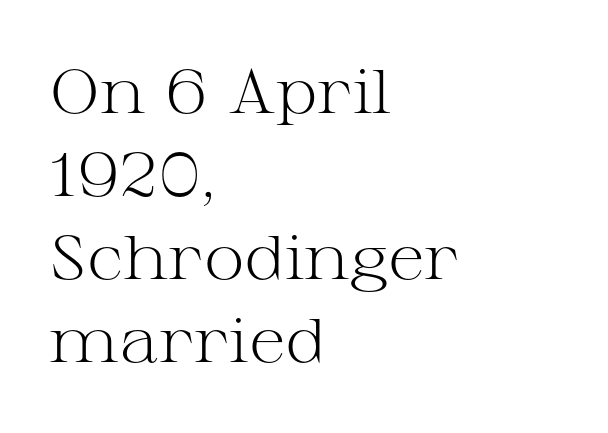
The image shows 62 px light, wide serif type, upright; set left-aligned, normal line spacing (1.34x), normal letter spacing, not underlined; medium stroke contrast and a medium x-height.
